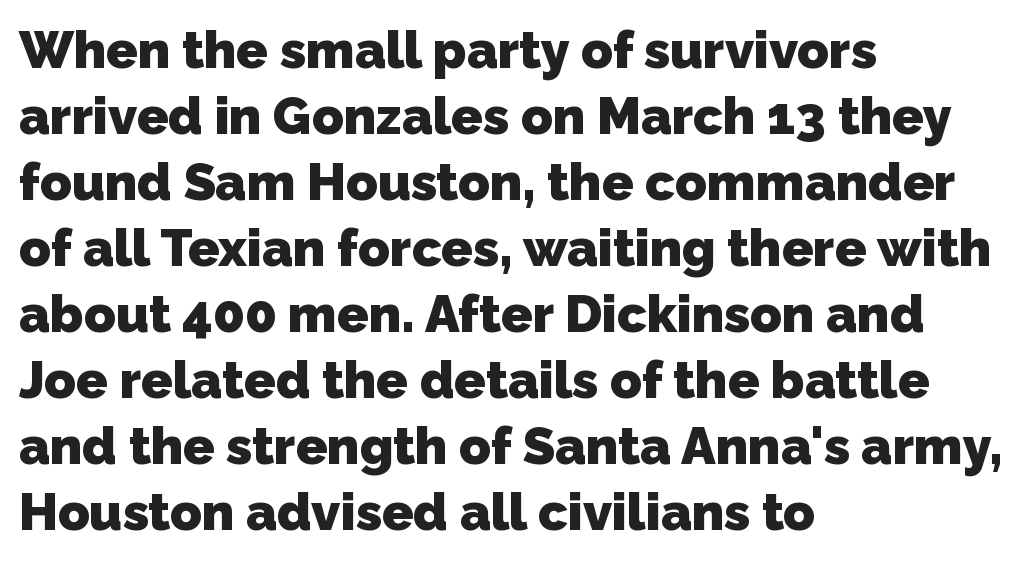
The image shows 52 px heavy sans-serif type; set left-aligned, normal line spacing (1.27x), normal letter spacing, not underlined; low stroke contrast and a medium x-height.
